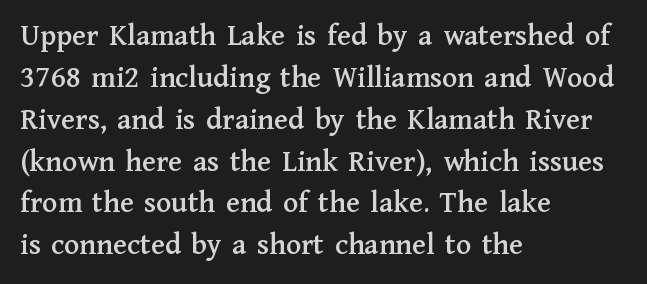
Serif or sans? Serif — the stroke terminals have little feet. The vertical gap from one line to the next is medium. No word sits above an underline. Is there any slant? The stems are plumb. Do the characters align in a grid? No, the font is proportional. Notice how the passage keeps a crisp vertical edge on the left only.
